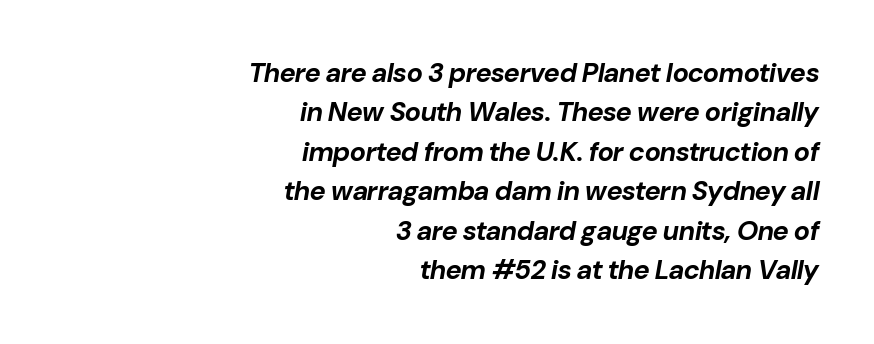
Stroke thickness is high; the sample reads as a true bold. These lines sit exactly where default settings would place them. Compared with typical body copy, the letter spacing here is the same. The glyphs are unaccompanied by any horizontal stroke below them.
